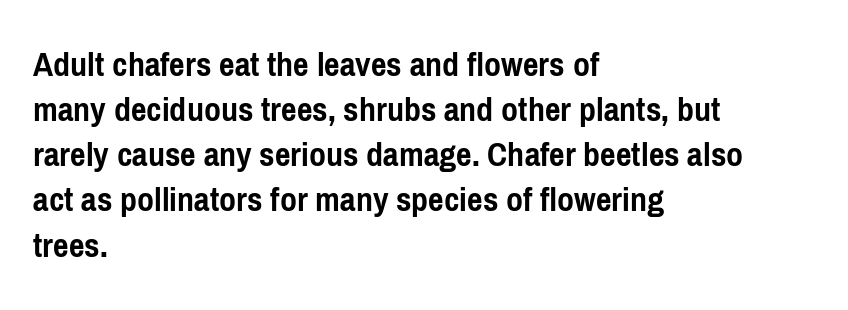
Q: Is the text bold? A: Yes.
Q: Is the text italic (slanted)? A: No, it is upright.
Q: Is the typeface a serif or a sans-serif typeface? A: Sans-serif.
Q: Is the text underlined? A: No.
Q: How is the paragraph aligned? A: Left-aligned.
Q: Is the spacing between letters normal or unusually wide? A: Normal.
Q: Width (condensed, normal, or wide)? A: Condensed.
Q: Stroke contrast? A: Low.
Q: x-height? A: Medium.
Q: Monospaced? A: No.
